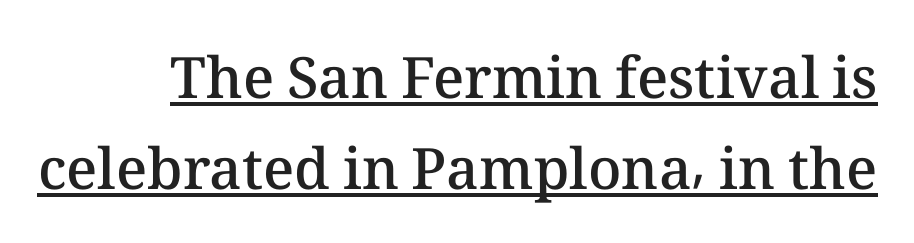
{"italic": "no", "bold": "semi", "weight": "semibold", "width": "normal", "stroke_contrast": "medium", "x_height": "medium", "monospaced": "no", "underline": "yes", "line_spacing": "normal", "line_spacing_ratio": 1.59, "letter_spacing": "normal", "letter_spacing_em": 0.0, "glyph_px": 57}
